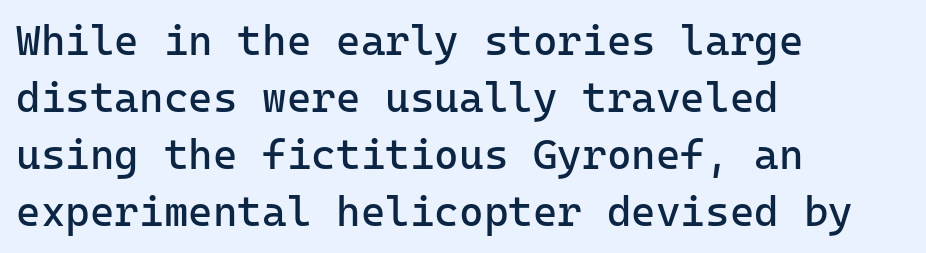
The image shows 42 px regular-weight sans-serif type, upright, monospaced; set left-aligned, normal line spacing (1.36x), normal letter spacing, not underlined; low stroke contrast and a medium x-height.
